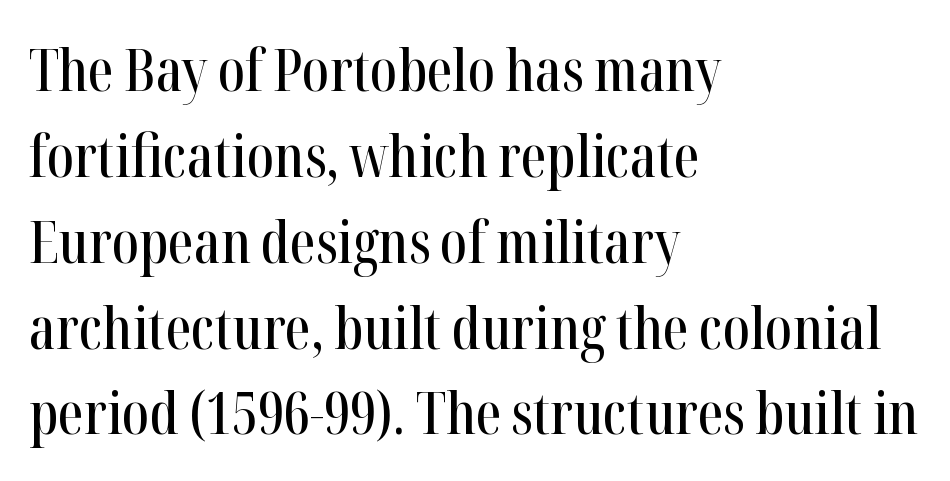
Q: Is the text italic (slanted)? A: No, it is upright.
Q: Is the typeface a serif or a sans-serif typeface? A: Serif.
Q: Is the text underlined? A: No.
Q: How is the paragraph aligned? A: Left-aligned.
Q: Is the spacing between letters normal or unusually wide? A: Normal.
Q: Is the spacing between lines tight, normal or loose? A: Normal.
Q: Width (condensed, normal, or wide)? A: Condensed.
Q: Stroke contrast? A: High.
Q: x-height? A: Medium.
Q: Monospaced? A: No.
